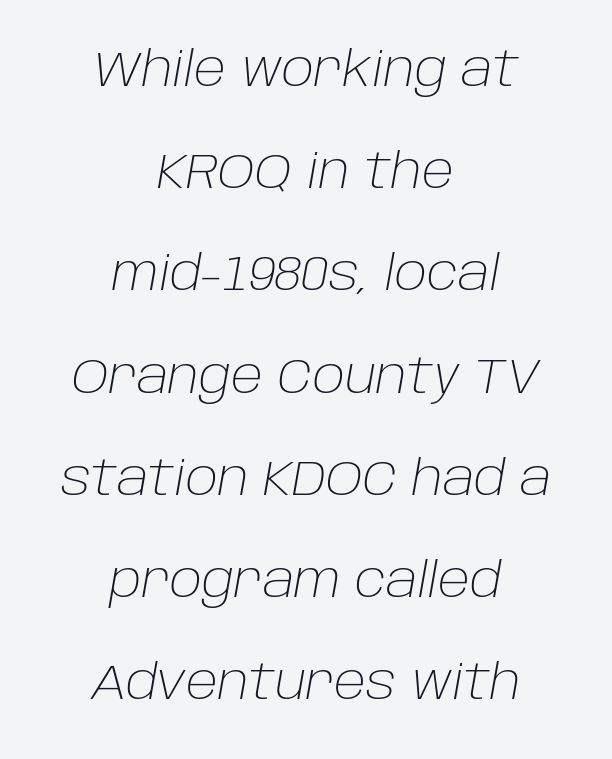
Is this a fixed-width face? No — the glyphs have proportional, varying widths. Compared with typical body copy, the letter spacing here is the same. The glyphs are unaccompanied by any horizontal stroke below them. Casual observation: everything's sitting right in the middle. Emphasis-style slanted type is in use.
